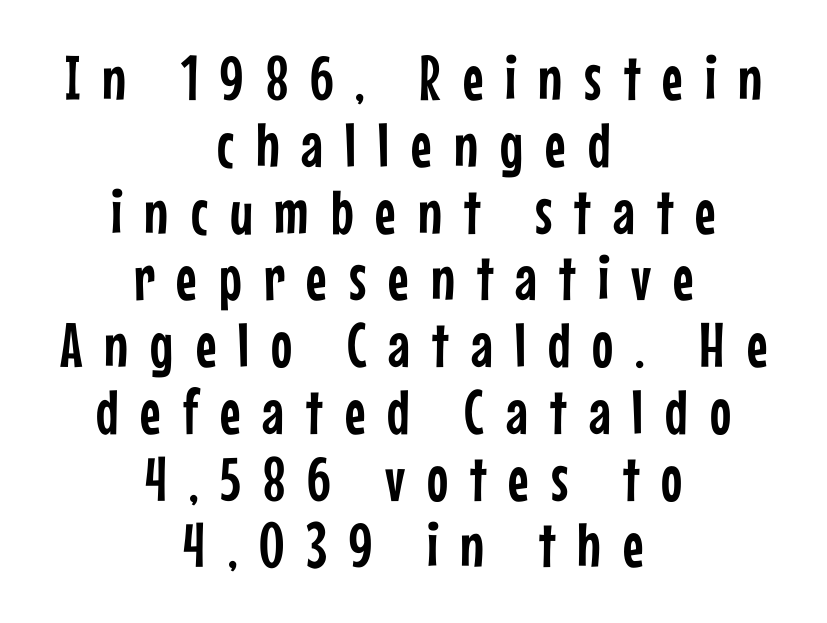
Q: Is the text italic (slanted)? A: No, it is upright.
Q: Is the typeface a serif or a sans-serif typeface? A: Sans-serif.
Q: Is the text underlined? A: No.
Q: How is the paragraph aligned? A: Centered.
Q: Is the spacing between letters normal or unusually wide? A: Unusually wide.
Q: Is the spacing between lines tight, normal or loose? A: Tight.
Q: Width (condensed, normal, or wide)? A: Condensed.
Q: Stroke contrast? A: Low.
Q: x-height? A: Medium.
Q: Monospaced? A: No.
